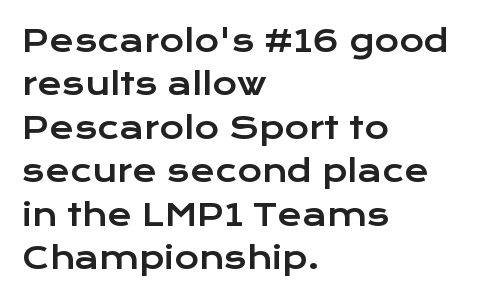
{"serif": "no", "italic": "no", "width": "wide", "stroke_contrast": "low", "x_height": "medium", "monospaced": "no", "underline": "no", "align": "left", "line_spacing": "normal", "line_spacing_ratio": 1.45, "letter_spacing": "normal", "letter_spacing_em": 0.0, "glyph_px": 30}
